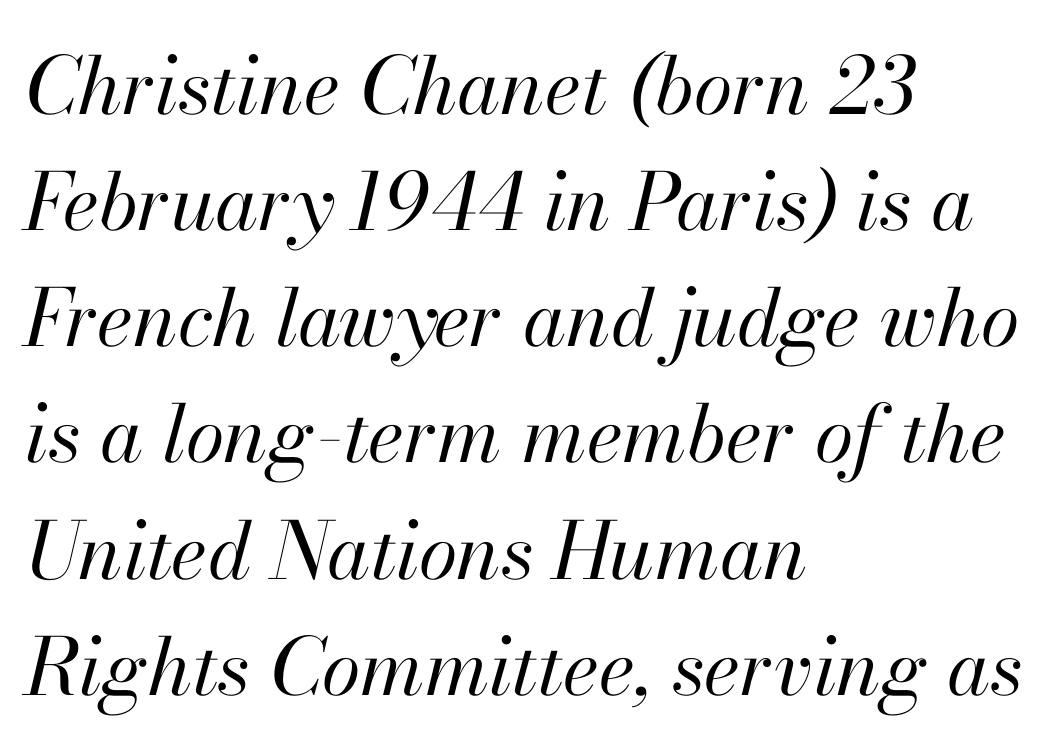
{"italic": "yes", "lean": "right", "slant_degrees": 13, "bold": "no", "weight": "regular", "width": "normal", "stroke_contrast": "high", "x_height": "small", "monospaced": "no", "underline": "no", "align": "left", "line_spacing": "normal", "line_spacing_ratio": 1.47, "letter_spacing": "normal", "letter_spacing_em": 0.0, "glyph_px": 79}
